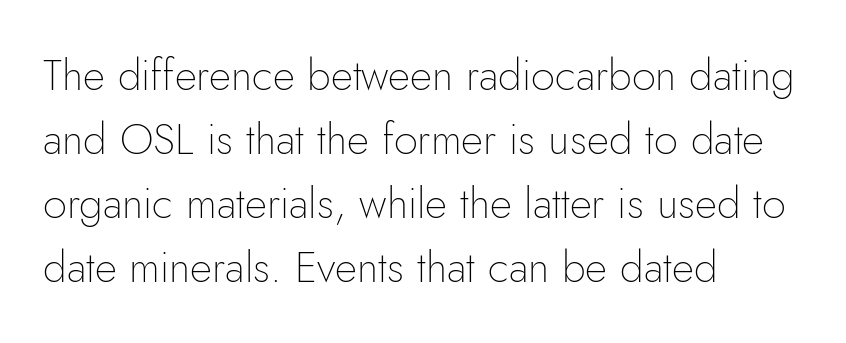
Q: Is the text bold? A: No.
Q: Is the text italic (slanted)? A: No, it is upright.
Q: Is the typeface a serif or a sans-serif typeface? A: Sans-serif.
Q: Is the text underlined? A: No.
Q: How is the paragraph aligned? A: Left-aligned.
Q: Is the spacing between letters normal or unusually wide? A: Normal.
Q: Is the spacing between lines tight, normal or loose? A: Normal.
Q: Width (condensed, normal, or wide)? A: Normal.
Q: Stroke contrast? A: Low.
Q: x-height? A: Small.
Q: Monospaced? A: No.
